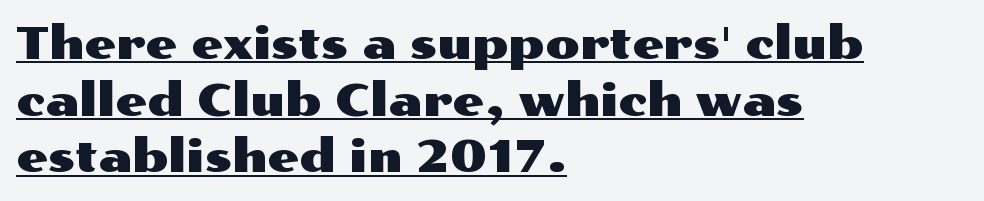
{"serif": "no", "italic": "no", "width": "wide", "stroke_contrast": "medium", "x_height": "medium", "monospaced": "no", "underline": "yes", "align": "left", "line_spacing": "normal", "line_spacing_ratio": 1.26, "letter_spacing": "normal", "letter_spacing_em": 0.0, "glyph_px": 45}
